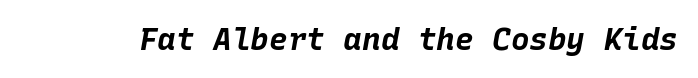
The image shows 31 px bold type, italic (leaning right), monospaced; set normal letter spacing, not underlined; low stroke contrast and a large x-height.
